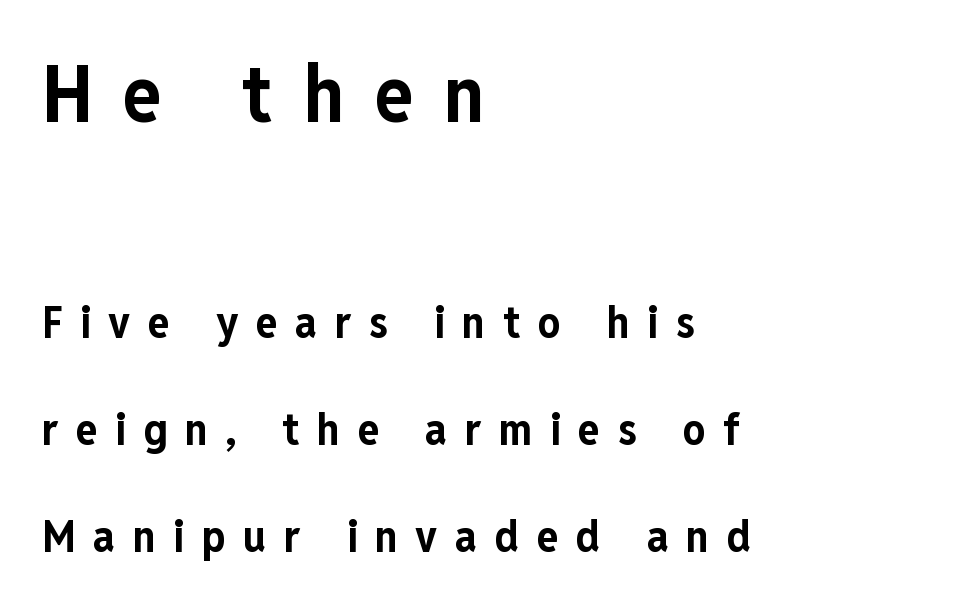
You could not count columns in this text — the font is proportionally spaced. The type sits square on the baseline with zero lean. You get the large type first, then a drop to smaller type. The horizontal fit of the characters is loose and conspicuously gappy.
